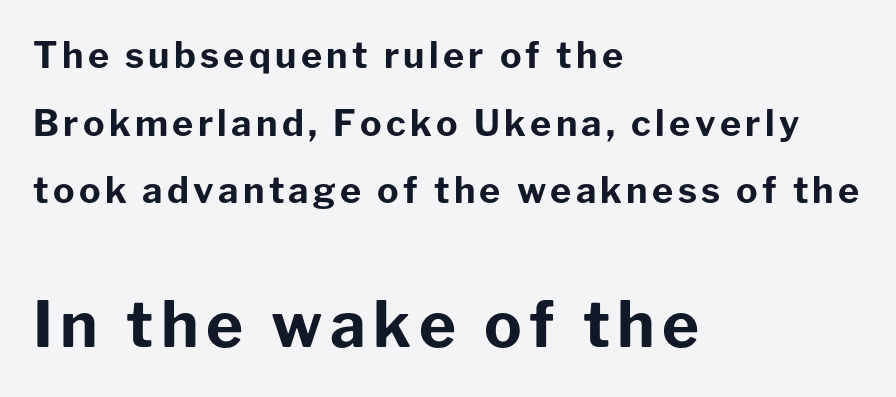
Q: Is the text bold? A: Yes.
Q: Is the text italic (slanted)? A: No, it is upright.
Q: Is the typeface a serif or a sans-serif typeface? A: Sans-serif.
Q: Is the text underlined? A: No.
Q: How is the paragraph aligned? A: Left-aligned.
Q: Which block of text is set in a larger size, the first (top) or the second (bottom)? A: The second (bottom) one.
Q: Width (condensed, normal, or wide)? A: Normal.
Q: Stroke contrast? A: Low.
Q: x-height? A: Medium.
Q: Monospaced? A: No.
